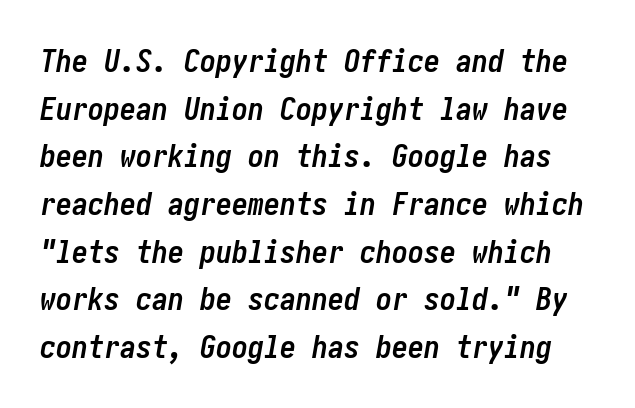
{"italic": "yes", "lean": "right", "slant_degrees": 10, "bold": "yes", "weight": "semibold", "width": "condensed", "stroke_contrast": "low", "x_height": "medium", "underline": "no", "line_spacing": "normal", "line_spacing_ratio": 1.49, "letter_spacing": "normal", "letter_spacing_em": 0.0, "glyph_px": 32}
